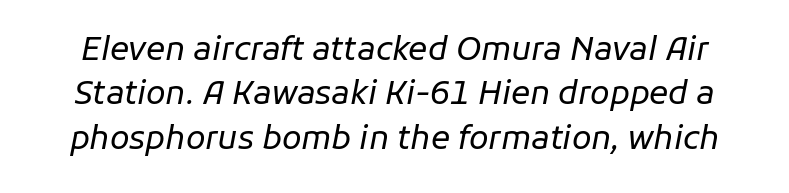
{"italic": "yes", "lean": "right", "slant_degrees": 11, "bold": "no", "weight": "regular", "width": "normal", "stroke_contrast": "low", "x_height": "medium", "monospaced": "no", "underline": "no", "line_spacing": "normal", "line_spacing_ratio": 1.39, "letter_spacing": "normal", "letter_spacing_em": 0.0, "glyph_px": 32}
